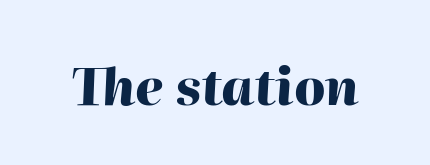
This sample has the flowing, uneven cadence of proportional lettering. Weight: bold. Yep, that's italic — everything's leaning. The passage shown is not underscored anywhere.
